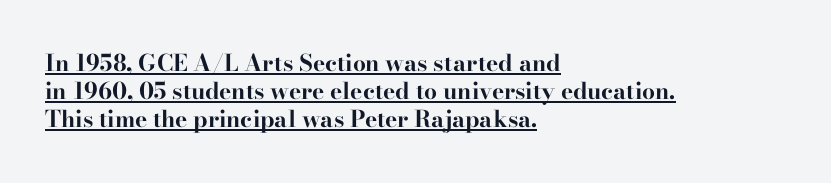
{"italic": "no", "bold": "yes", "underline": "yes", "align": "left", "line_spacing_ratio": 1.22, "letter_spacing": "normal", "letter_spacing_em": 0.0, "glyph_px": 23}
